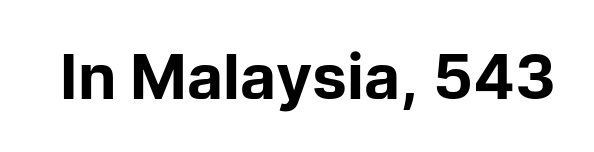
The image shows 62 px bold sans-serif type, upright; set normal letter spacing, not underlined; low stroke contrast and a medium x-height.
